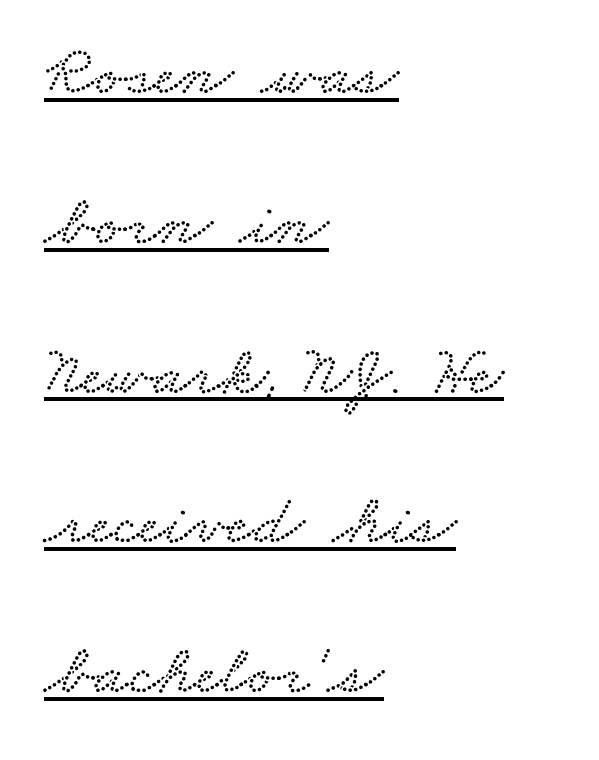
Q: Is the text underlined? A: Yes.
Q: How is the paragraph aligned? A: Left-aligned.
Q: Is the spacing between letters normal or unusually wide? A: Normal.
Q: Is the spacing between lines tight, normal or loose? A: Loose.
Q: Width (condensed, normal, or wide)? A: Wide.
Q: Stroke contrast? A: Low.
Q: x-height? A: Small.
Q: Monospaced? A: No.
